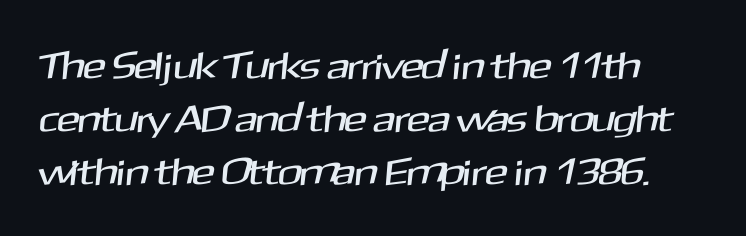
Q: Is the typeface a serif or a sans-serif typeface? A: Sans-serif.
Q: Is the text underlined? A: No.
Q: Is the spacing between letters normal or unusually wide? A: Normal.
Q: Is the spacing between lines tight, normal or loose? A: Normal.
Q: Width (condensed, normal, or wide)? A: Normal.
Q: Stroke contrast? A: Medium.
Q: x-height? A: Medium.
Q: Monospaced? A: No.
